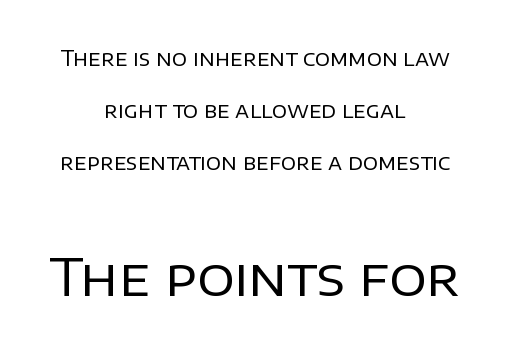
The image shows 52 px regular-weight sans-serif type, upright; set centered, loose line spacing (2.48x), normal letter spacing, not underlined; the second (bottom) block is 2.48x larger; low stroke contrast and a large x-height.
